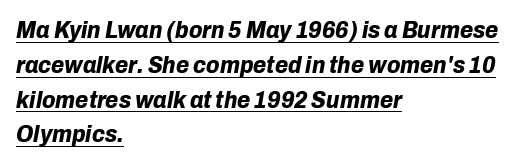
The image shows 24 px bold type, italic (leaning right); set left-aligned, normal line spacing (1.45x), normal letter spacing, underlined.
